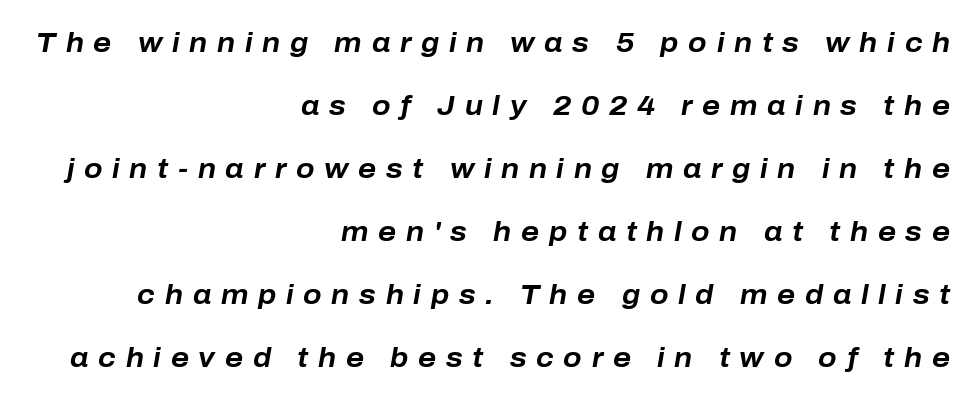
Q: Is the text bold? A: Yes.
Q: Is the text italic (slanted)? A: Yes, it leans right by about 10 degrees.
Q: Is the text underlined? A: No.
Q: How is the paragraph aligned? A: Right-aligned.
Q: Is the spacing between letters normal or unusually wide? A: Unusually wide.
Q: Is the spacing between lines tight, normal or loose? A: Loose.
